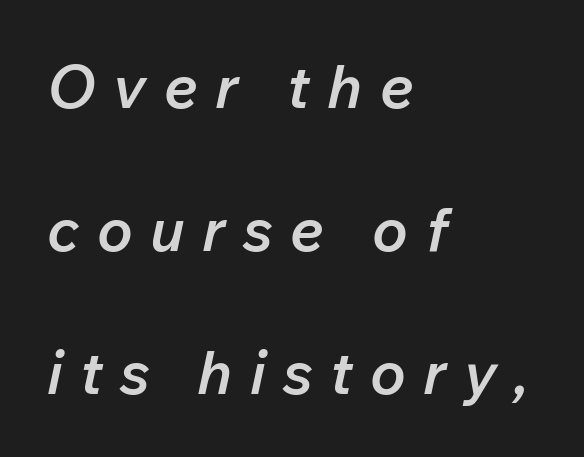
{"italic": "yes", "lean": "right", "slant_degrees": 12, "bold": "semi", "weight": "semibold", "width": "normal", "stroke_contrast": "low", "x_height": "medium", "monospaced": "no", "underline": "no", "align": "left", "line_spacing": "loose", "line_spacing_ratio": 2.38, "letter_spacing": "wide", "letter_spacing_em": 0.29, "glyph_px": 60}
